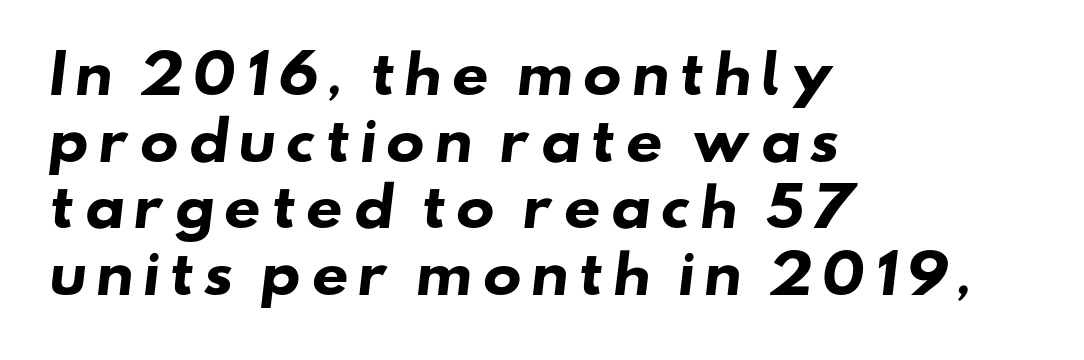
Character widths vary here, with narrow letters taking less room than wide ones. The lines sit at an ordinary, default distance from one another. Summary of weight: heavy, a full bold. These lines stack with their left ends in a neat column. The glyphs in this specimen are sans serif. A bare baseline throughout the passage.
